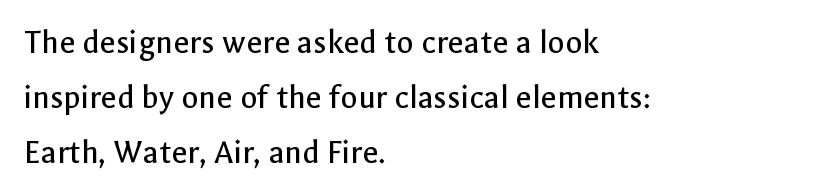
{"serif": "no", "italic": "no", "bold": "no", "weight": "regular", "width": "normal", "x_height": "medium", "monospaced": "no", "underline": "no", "align": "left", "line_spacing": "normal", "line_spacing_ratio": 1.57, "letter_spacing": "normal", "letter_spacing_em": 0.0, "glyph_px": 35}
